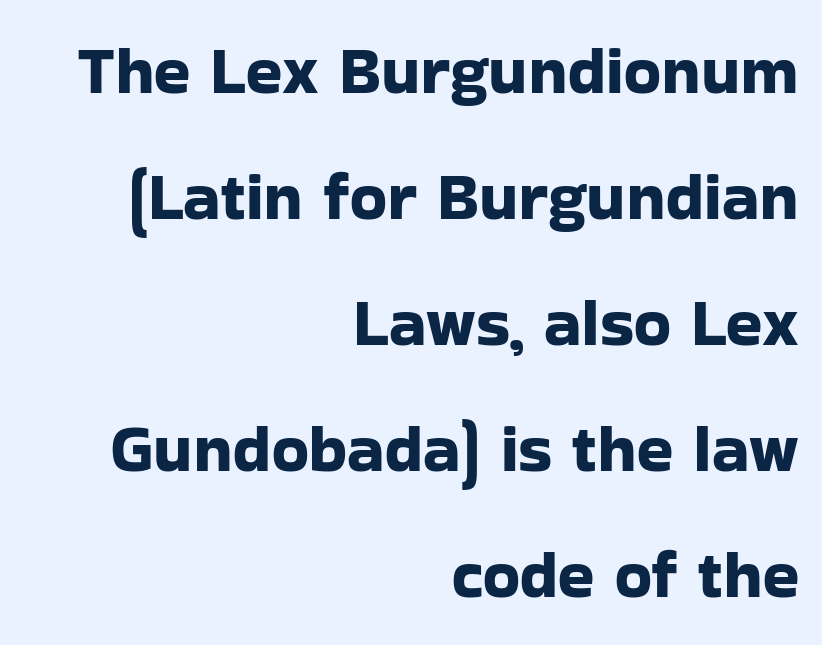
A student would call this right alignment; a typographer would say flush right, rag left. Words appear dense and cohesive because spacing is normal. Lines of text with bare space underneath. The passage shown is typed in a proportional face where columns would drift.
